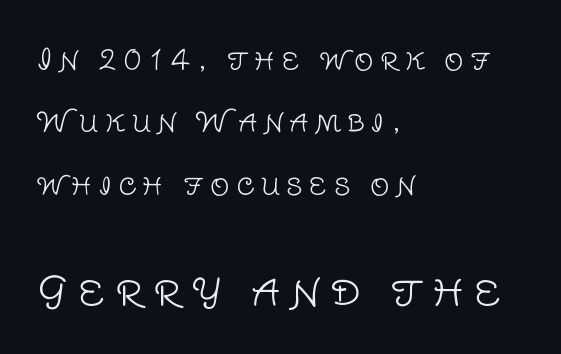
The passage shown begins with its smaller block and ends with its larger one. Here the designer chose a conventional face with non-uniform glyph widths. Substantial extra tracking has been applied to these lines. The lines are spread far apart with generous leading.
